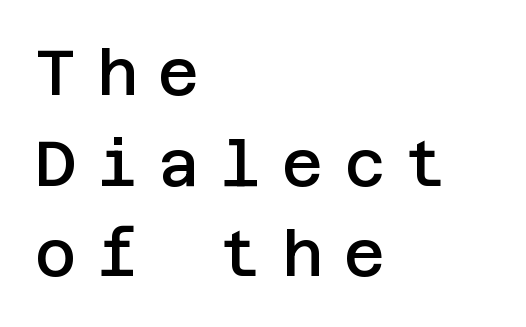
Q: Is the text bold? A: Semi-bold.
Q: Is the text italic (slanted)? A: No, it is upright.
Q: Is the typeface a serif or a sans-serif typeface? A: Sans-serif.
Q: Is the text underlined? A: No.
Q: How is the paragraph aligned? A: Left-aligned.
Q: Is the spacing between letters normal or unusually wide? A: Unusually wide.
Q: Is the spacing between lines tight, normal or loose? A: Normal.
Q: Width (condensed, normal, or wide)? A: Normal.
Q: Stroke contrast? A: Low.
Q: x-height? A: Large.
